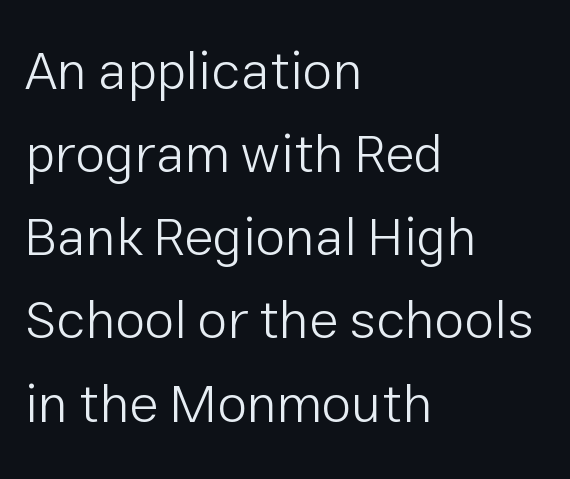
In terms of letterform style, serifs are entirely absent. This sample keeps an unexceptional amount of space between lines. The font's upright variant was chosen for this text. This rendering features lettering with no underline. Looks like regular typesetting: each glyph gets only the width it needs.
